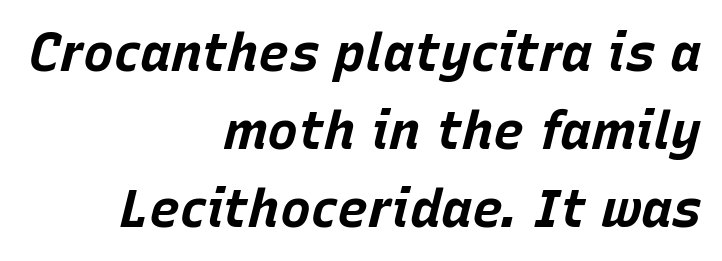
Posture: slanted. Rows of type keep a routine distance in the vertical direction. Bold? Absolutely — the strokes are thick and heavy. Underline: absent. No extra tracking has been applied to these lines.
